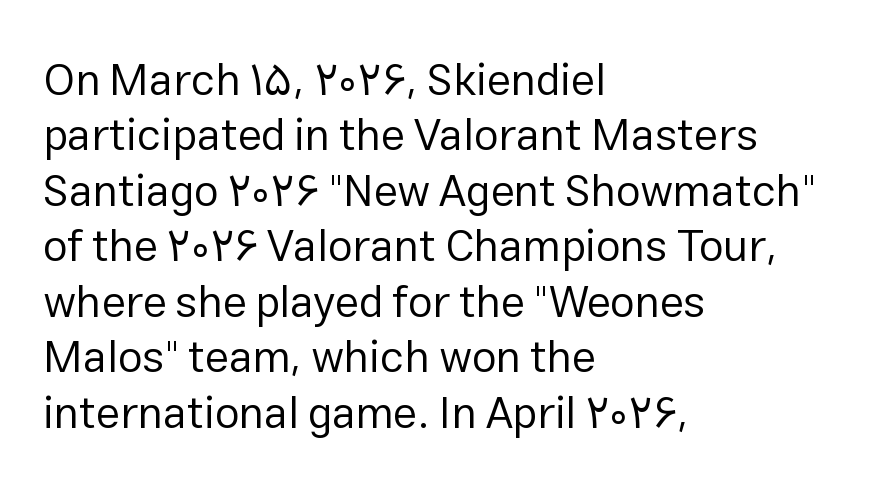
Q: Is the text bold? A: No.
Q: Is the text italic (slanted)? A: No, it is upright.
Q: Is the typeface a serif or a sans-serif typeface? A: Sans-serif.
Q: Is the text underlined? A: No.
Q: How is the paragraph aligned? A: Left-aligned.
Q: Is the spacing between letters normal or unusually wide? A: Normal.
Q: Is the spacing between lines tight, normal or loose? A: Normal.
Q: Width (condensed, normal, or wide)? A: Normal.
Q: Stroke contrast? A: Low.
Q: x-height? A: Medium.
Q: Monospaced? A: No.
